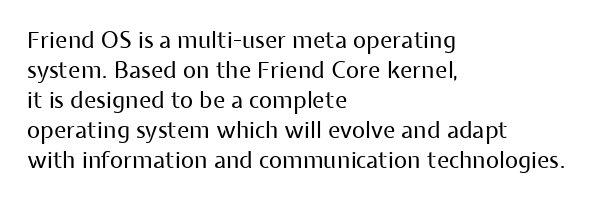
Q: Is the text bold? A: No.
Q: Is the text italic (slanted)? A: No, it is upright.
Q: Is the text underlined? A: No.
Q: How is the paragraph aligned? A: Left-aligned.
Q: Is the spacing between letters normal or unusually wide? A: Normal.
Q: Is the spacing between lines tight, normal or loose? A: Normal.
